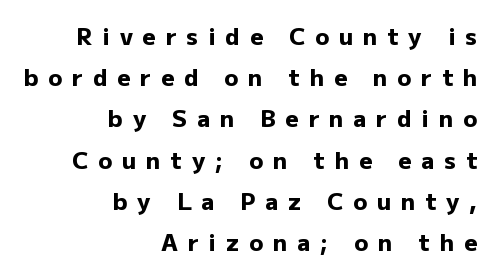
Q: Is the text bold? A: Yes.
Q: Is the text italic (slanted)? A: No, it is upright.
Q: Is the text underlined? A: No.
Q: How is the paragraph aligned? A: Right-aligned.
Q: Is the spacing between letters normal or unusually wide? A: Unusually wide.
